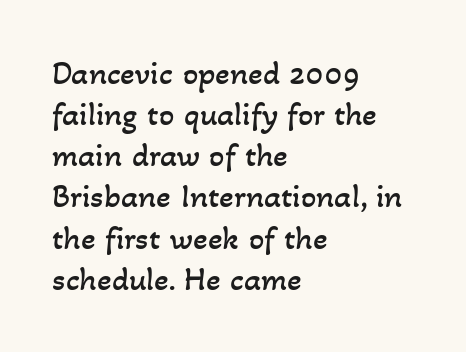
Q: Is the text bold? A: No.
Q: Is the text underlined? A: No.
Q: How is the paragraph aligned? A: Left-aligned.
Q: Is the spacing between letters normal or unusually wide? A: Normal.
Q: Width (condensed, normal, or wide)? A: Normal.
Q: Stroke contrast? A: Low.
Q: x-height? A: Small.
Q: Monospaced? A: No.
